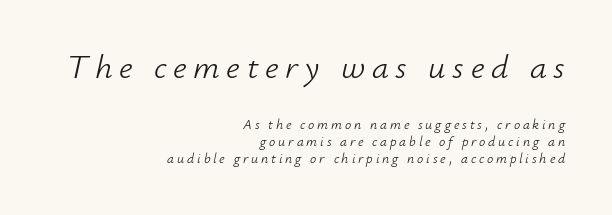
Loose tracking; the words dissolve into strings of separated letters. Horizontal alignment here is rightward, an uncommon choice for prose. Looks like regular typesetting: each glyph gets only the width it needs. If you drew a line through each stem, it would be angled. Which chunk is bigger? The first one — the top block dwarfs the bottom. Underlining? Definitely not there.
